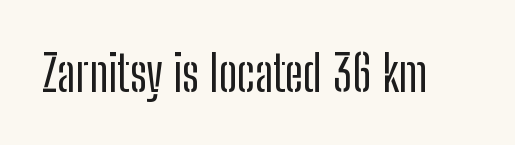
Each letter's strokes conclude bluntly, with no projecting serifs. You can tell it's not italic because the verticals are truly vertical. The type is set solid horizontally, with unmodified tracking. Honestly, there is no underline to notice here at all. The passage shown is typed in a proportional face where columns would drift.
